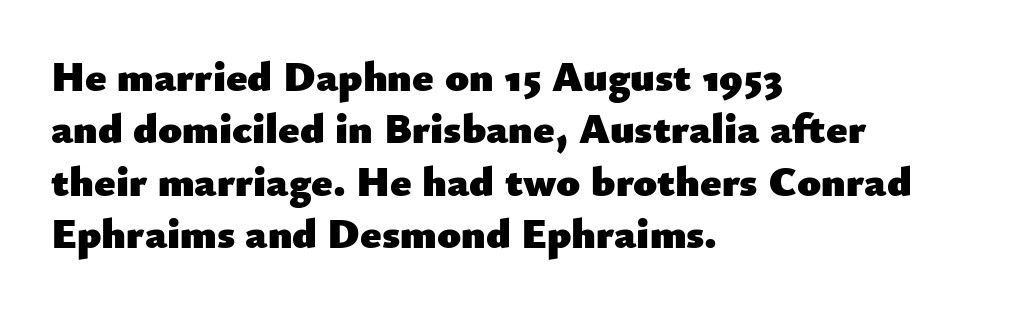
Q: Is the text bold? A: Yes.
Q: Is the text italic (slanted)? A: No, it is upright.
Q: Is the typeface a serif or a sans-serif typeface? A: Sans-serif.
Q: Is the text underlined? A: No.
Q: How is the paragraph aligned? A: Left-aligned.
Q: Is the spacing between letters normal or unusually wide? A: Normal.
Q: Width (condensed, normal, or wide)? A: Normal.
Q: Stroke contrast? A: Low.
Q: x-height? A: Small.
Q: Monospaced? A: No.
